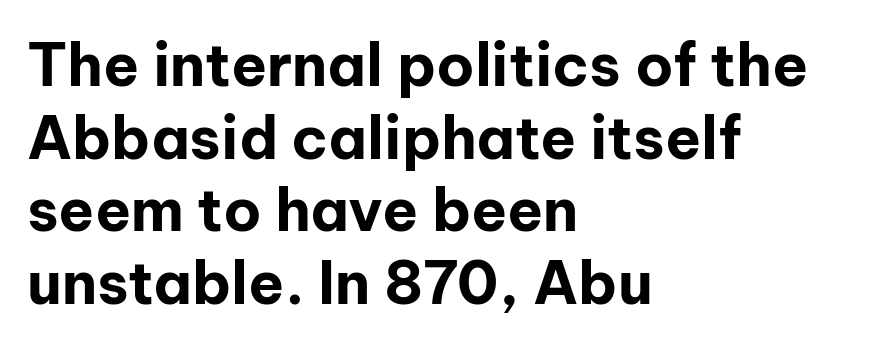
The image shows 59 px bold sans-serif type, upright; set left-aligned, line spacing 1.23x, normal letter spacing, not underlined; low stroke contrast and a medium x-height.
